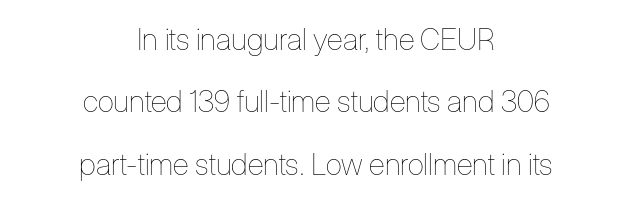
{"italic": "no", "bold": "no", "weight": "thin", "width": "condensed", "stroke_contrast": "low", "x_height": "medium", "monospaced": "no", "underline": "no", "align": "center", "line_spacing": "loose", "line_spacing_ratio": 2.08, "letter_spacing": "normal", "letter_spacing_em": 0.0, "glyph_px": 30}
